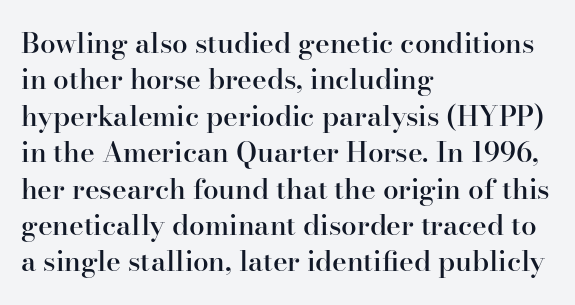
Q: Is the text bold? A: Semi-bold.
Q: Is the text italic (slanted)? A: No, it is upright.
Q: Is the typeface a serif or a sans-serif typeface? A: Serif.
Q: Is the text underlined? A: No.
Q: How is the paragraph aligned? A: Left-aligned.
Q: Is the spacing between letters normal or unusually wide? A: Normal.
Q: Is the spacing between lines tight, normal or loose? A: Normal.
Q: Width (condensed, normal, or wide)? A: Normal.
Q: Stroke contrast? A: High.
Q: x-height? A: Small.
Q: Monospaced? A: No.
